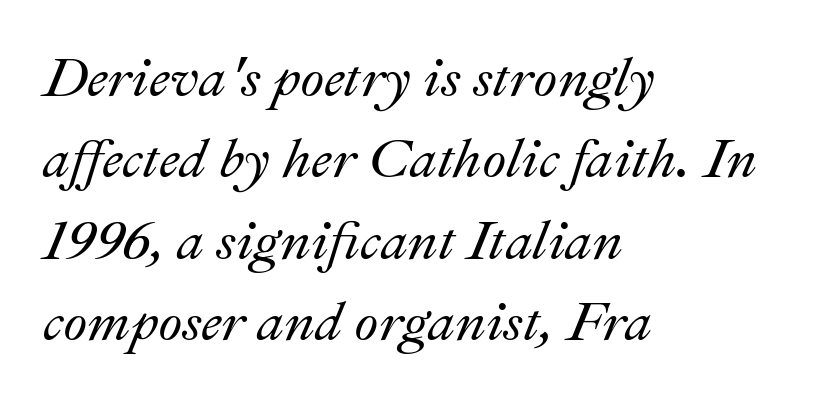
The passage shown is not underscored anywhere. There is no visible air inserted between adjacent glyphs. These lines sit exactly where default settings would place them. The setting favours the left margin, as ordinary paragraphs usually do.
